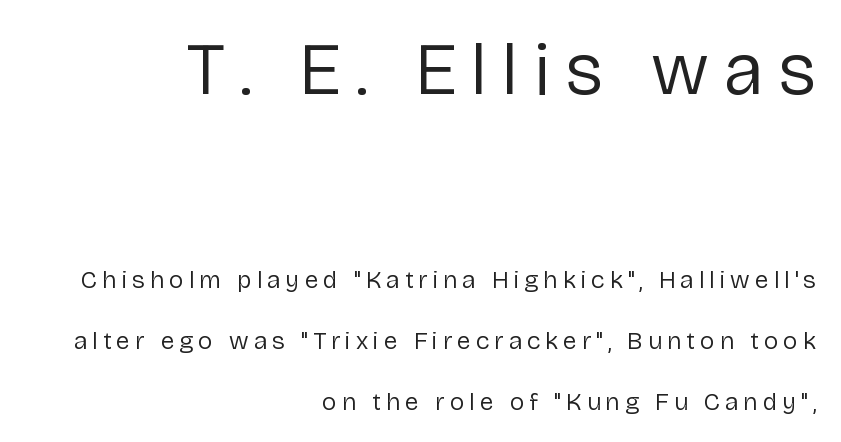
The characters display no serif detailing; their extremities are plain. Notice the wide empty band between every row — that's loose leading. Stem width sits at or under what a default text font uses. The tracking jumps out immediately: characters are airy and widely separated. Plain, unruled lines of type. Right-aligned paragraph, ragged on the left.
